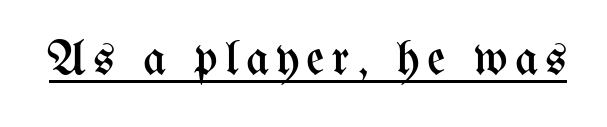
The image shows 50 px regular-weight, condensed type, upright; set underlined; medium stroke contrast and a medium x-height.
